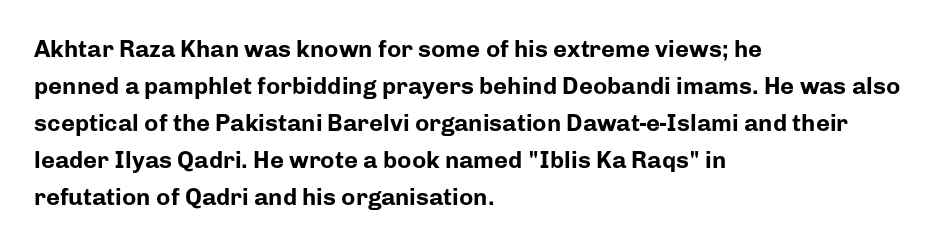
{"italic": "no", "bold": "yes", "underline": "no", "align": "left", "line_spacing": "normal", "line_spacing_ratio": 1.54, "letter_spacing": "normal", "letter_spacing_em": 0.0, "glyph_px": 24}
